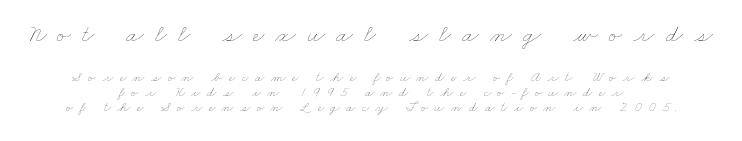
Q: Is the text bold? A: No.
Q: Is the text underlined? A: No.
Q: How is the paragraph aligned? A: Centered.
Q: Is the spacing between letters normal or unusually wide? A: Unusually wide.
Q: Is the spacing between lines tight, normal or loose? A: Tight.
Q: Which block of text is set in a larger size, the first (top) or the second (bottom)? A: The first (top) one.
